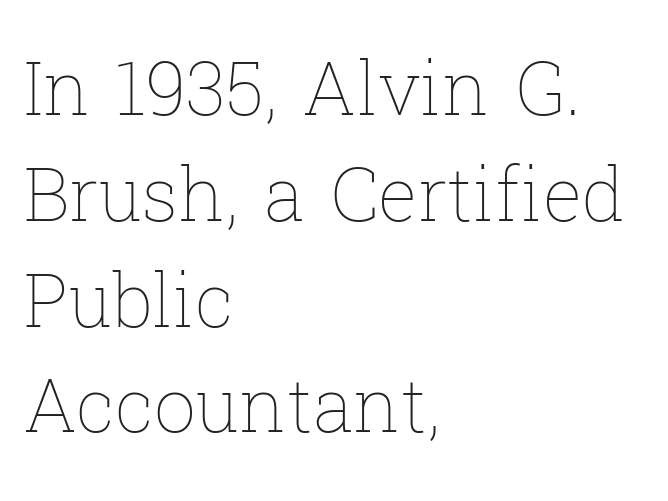
Q: Is the text bold? A: No.
Q: Is the text italic (slanted)? A: No, it is upright.
Q: Is the text underlined? A: No.
Q: How is the paragraph aligned? A: Left-aligned.
Q: Is the spacing between letters normal or unusually wide? A: Normal.
Q: Is the spacing between lines tight, normal or loose? A: Normal.
Q: Width (condensed, normal, or wide)? A: Normal.
Q: Stroke contrast? A: Low.
Q: x-height? A: Medium.
Q: Monospaced? A: No.
